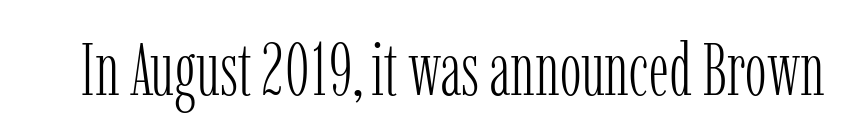
Here the designer chose a conventional face with non-uniform glyph widths. There is no visible air inserted between adjacent glyphs. Every character sits straight up, as roman type does. Bold? No — there's no thickening of the strokes. Is this a sans? No — the strokes have serifs.
